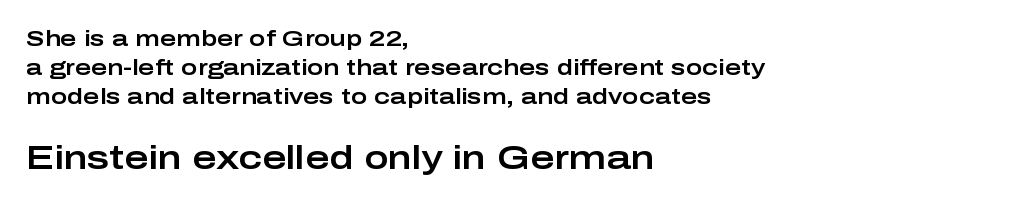
Q: Is the text italic (slanted)? A: No, it is upright.
Q: Is the typeface a serif or a sans-serif typeface? A: Sans-serif.
Q: Is the text underlined? A: No.
Q: How is the paragraph aligned? A: Left-aligned.
Q: Is the spacing between letters normal or unusually wide? A: Normal.
Q: Is the spacing between lines tight, normal or loose? A: Normal.
Q: Which block of text is set in a larger size, the first (top) or the second (bottom)? A: The second (bottom) one.
Q: Width (condensed, normal, or wide)? A: Wide.
Q: Stroke contrast? A: Low.
Q: x-height? A: Medium.
Q: Monospaced? A: No.
